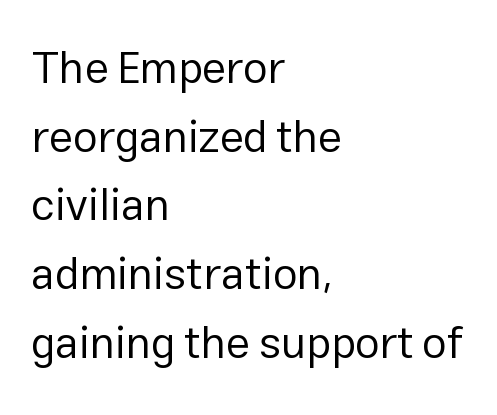
{"serif": "no", "italic": "no", "bold": "no", "weight": "regular", "width": "normal", "stroke_contrast": "low", "x_height": "medium", "monospaced": "no", "underline": "no", "align": "left", "line_spacing": "normal", "line_spacing_ratio": 1.56, "letter_spacing": "normal", "letter_spacing_em": 0.0, "glyph_px": 44}
